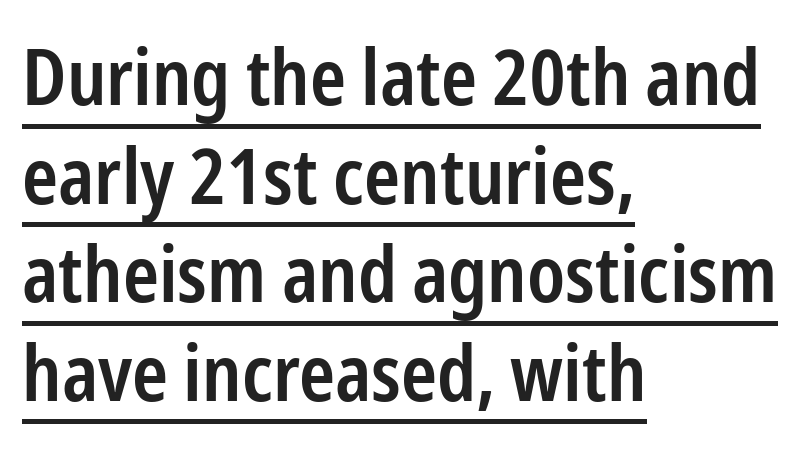
Q: Is the text bold? A: Semi-bold.
Q: Is the text italic (slanted)? A: No, it is upright.
Q: Is the typeface a serif or a sans-serif typeface? A: Sans-serif.
Q: Is the text underlined? A: Yes.
Q: How is the paragraph aligned? A: Left-aligned.
Q: Is the spacing between letters normal or unusually wide? A: Normal.
Q: Is the spacing between lines tight, normal or loose? A: Normal.
Q: Width (condensed, normal, or wide)? A: Condensed.
Q: Stroke contrast? A: Low.
Q: x-height? A: Medium.
Q: Monospaced? A: No.
